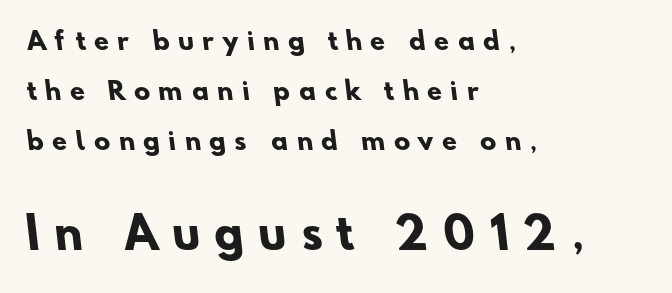
Notice how thick the strokes are: this is what a full bold looks like. Reading down the column, the eye jumps a long way to each next line. Character widths vary here, with narrow letters taking less room than wide ones. Observe the absence of serifs on each vertical stroke in this sample.
